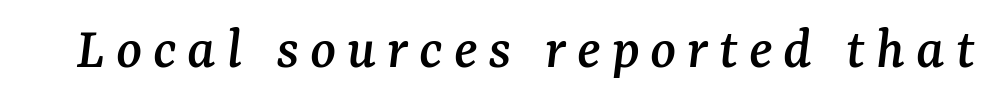
Varying glyph widths throughout — classic text-font behaviour. Check under the words: just untouched page. Old-style or modern, the face here clearly has serifs. There's an unmistakable incline to the writing here.
